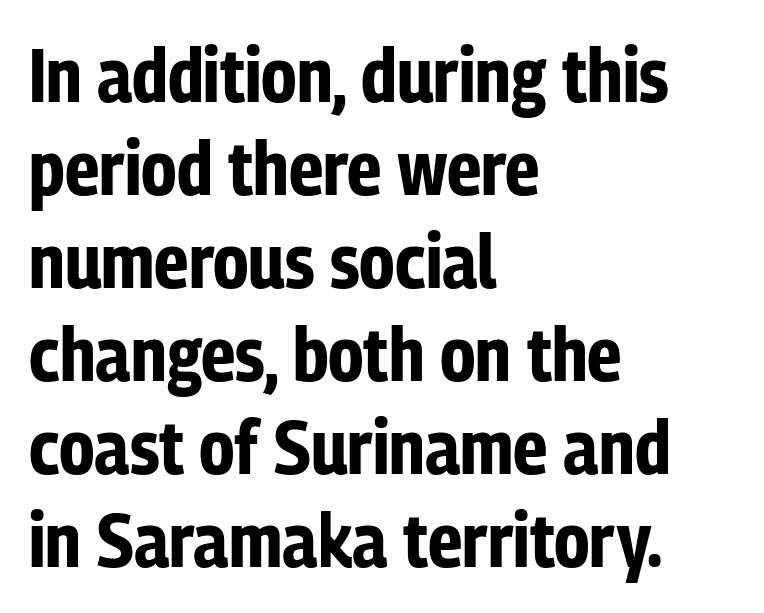
The image shows 75 px bold, condensed sans-serif type, upright; set left-aligned, line spacing 1.24x, normal letter spacing, not underlined; low stroke contrast and a medium x-height.
